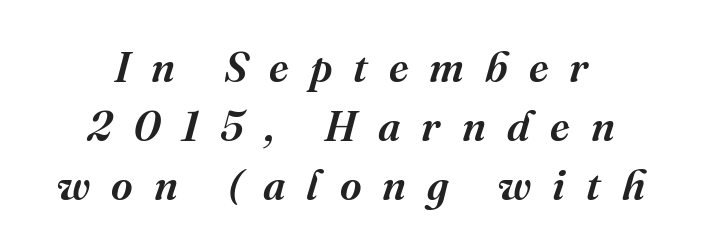
{"serif": "yes", "italic": "yes", "lean": "right", "slant_degrees": 16, "bold": "semi", "weight": "semibold", "width": "normal", "stroke_contrast": "medium", "x_height": "medium", "monospaced": "no", "underline": "no", "align": "center", "line_spacing": "normal", "line_spacing_ratio": 1.41, "letter_spacing": "wide", "letter_spacing_em": 0.5, "glyph_px": 42}
